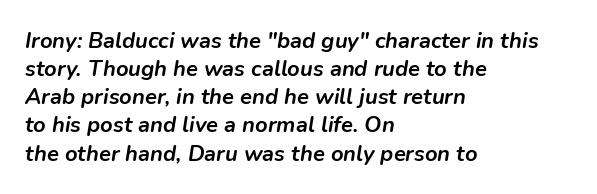
The image shows 22 px bold type, italic (leaning right); set left-aligned, normal line spacing (1.28x), normal letter spacing, not underlined.
